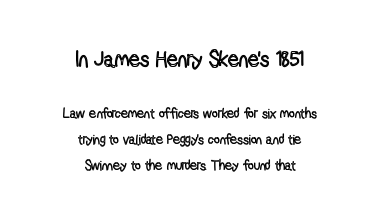
These lines keep a tight, regular rhythm from letter to letter. The letters stand straight up with perfectly vertical stems. The composition opens big and finishes small. Anything drawn beneath the words? Only blank space. The lines are quadded center.
